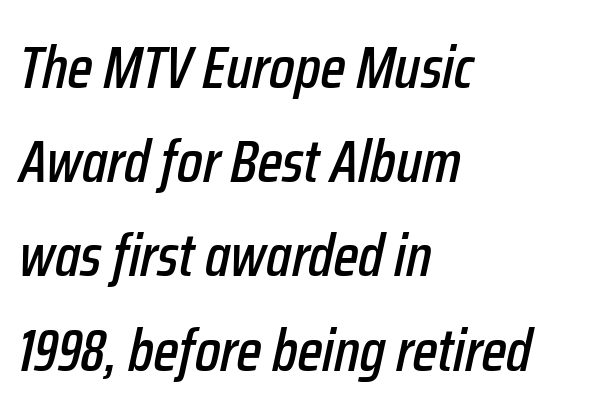
The image shows 60 px condensed type, italic (leaning right); set left-aligned, normal line spacing (1.57x), normal letter spacing, not underlined; low stroke contrast and a medium x-height.
